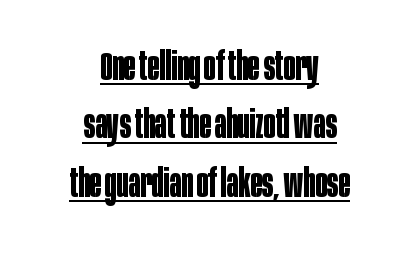
Q: Is the text bold? A: Yes.
Q: Is the text italic (slanted)? A: No, it is upright.
Q: Is the typeface a serif or a sans-serif typeface? A: Sans-serif.
Q: Is the text underlined? A: Yes.
Q: How is the paragraph aligned? A: Centered.
Q: Is the spacing between letters normal or unusually wide? A: Normal.
Q: Is the spacing between lines tight, normal or loose? A: Normal.
Q: Width (condensed, normal, or wide)? A: Condensed.
Q: Stroke contrast? A: Low.
Q: x-height? A: Large.
Q: Monospaced? A: No.
